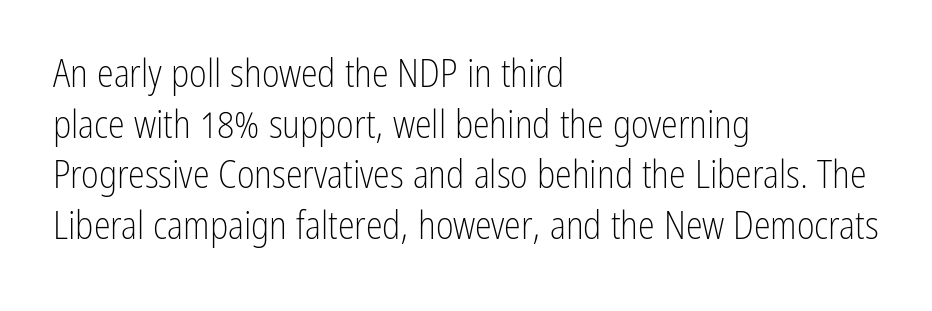
Is the letter spacing exaggerated? No — it looks like the ordinary default. The space directly below the letters is spotless. These lines are composed in type without serifs. The designer left line spacing at the default.
